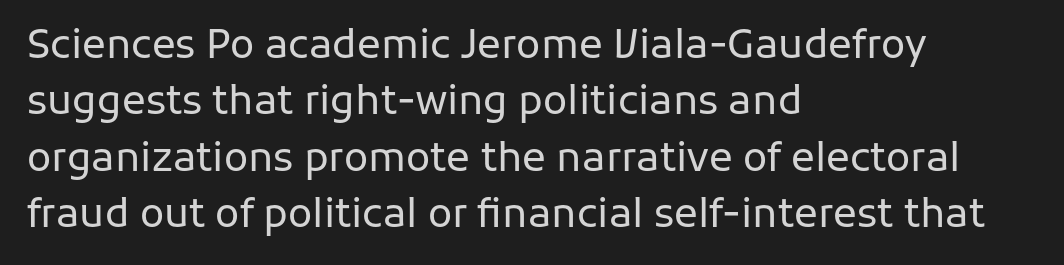
The typesetter chose a ragged-right arrangement here. Does the lettering tilt? It doesn't — this is upright. Glyph-to-glyph distance matches everyday printed text. No letter is thick-stroked: the sample isn't bold. The lines sit at an ordinary, default distance from one another.
